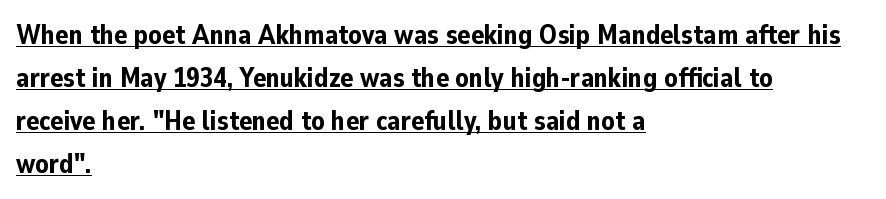
The image shows 27 px bold type, upright; set left-aligned, normal line spacing (1.59x), normal letter spacing, underlined.
